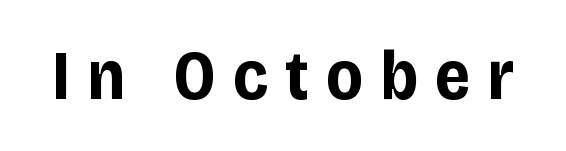
{"serif": "no", "italic": "no", "bold": "yes", "weight": "bold", "width": "condensed", "stroke_contrast": "low", "x_height": "large", "monospaced": "no", "underline": "no", "letter_spacing": "wide", "letter_spacing_em": 0.24, "glyph_px": 71}
